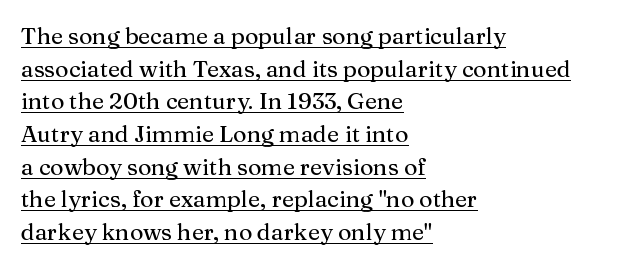
Q: Is the text italic (slanted)? A: No, it is upright.
Q: Is the text underlined? A: Yes.
Q: How is the paragraph aligned? A: Left-aligned.
Q: Is the spacing between letters normal or unusually wide? A: Normal.
Q: Is the spacing between lines tight, normal or loose? A: Normal.
